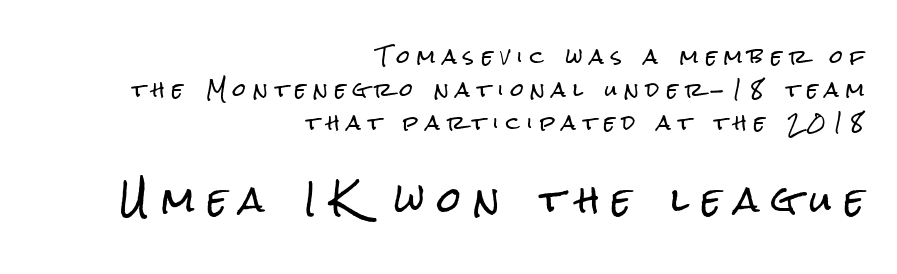
The image shows 34 px condensed sans-serif type, upright; set right-aligned, line spacing 1.74x, unusually wide letter spacing (+0.38 em), not underlined; the second (bottom) block is 1.79x larger; low stroke contrast and a medium x-height.
